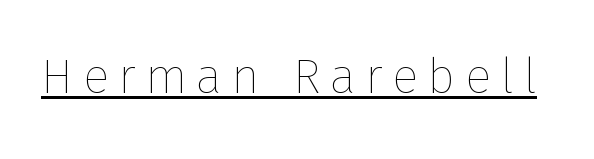
{"italic": "no", "bold": "no", "weight": "thin", "width": "normal", "stroke_contrast": "low", "x_height": "medium", "monospaced": "no", "underline": "yes", "glyph_px": 49}
